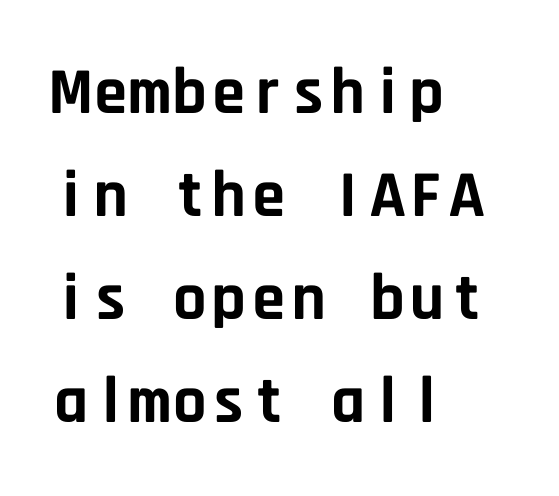
{"serif": "no", "italic": "no", "bold": "yes", "weight": "bold", "width": "normal", "stroke_contrast": "low", "x_height": "large", "monospaced": "yes", "underline": "no", "align": "left", "line_spacing": "normal", "line_spacing_ratio": 1.56, "letter_spacing": "normal", "letter_spacing_em": 0.0, "glyph_px": 66}
